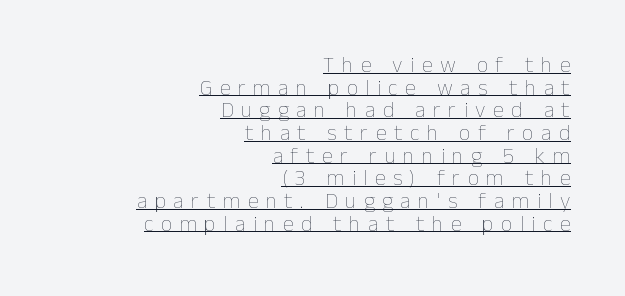
The passage shown has open, widely tracked lettering throughout. Summary of weight: not heavy and not bold. Vertical spacing — tight. The typesetter has applied underlining to the passage shown. If you drew a ruler down the right edge, every line would touch it.
